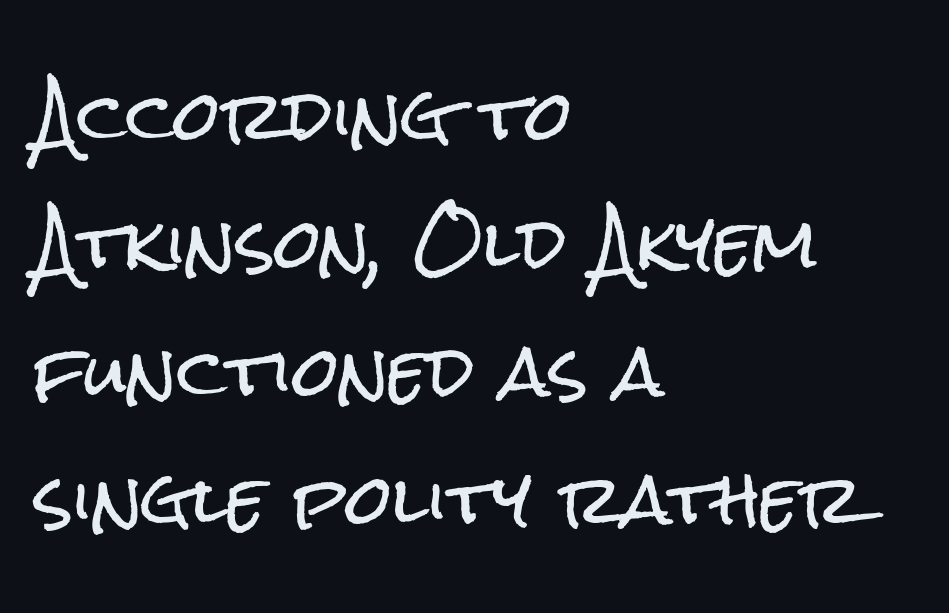
{"serif": "no", "italic": "no", "width": "condensed", "stroke_contrast": "low", "x_height": "medium", "monospaced": "no", "underline": "no", "align": "left", "line_spacing": "loose", "line_spacing_ratio": 1.91, "letter_spacing": "normal", "letter_spacing_em": 0.0, "glyph_px": 67}
